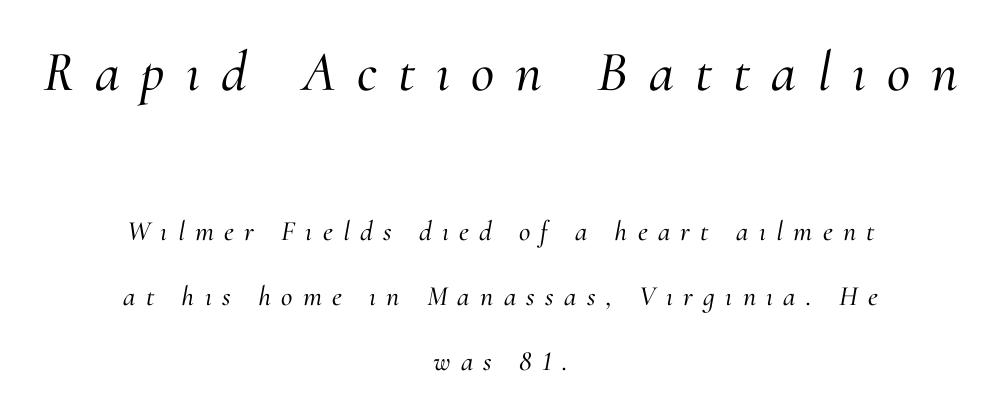
The image shows 57 px serif type, italic (leaning right); set centered, loose line spacing (2.31x), unusually wide letter spacing (+0.37 em), not underlined; the first (top) block is 2.04x larger; medium stroke contrast and a small x-height.
